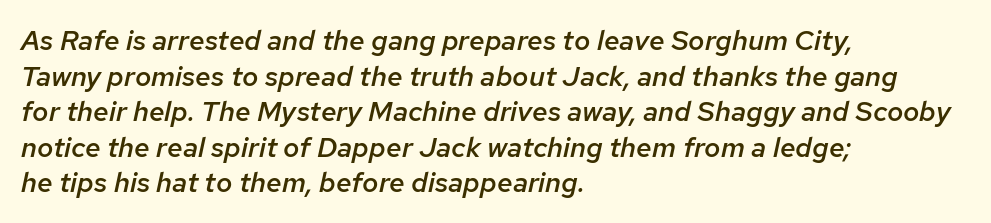
This rendering features lettering with no underline. Letter spacing: default. These lines carry some extra weight — a demibold, not a full bold. Regarding leading, the lines here are spaced in the standard way. Slant detected: the letters are inclined. Do the characters align in a grid? No, the font is proportional.
